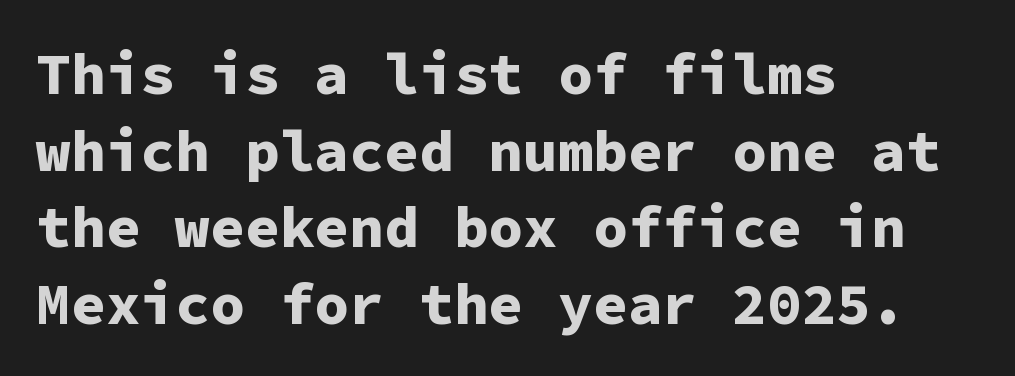
{"serif": "no", "italic": "no", "bold": "yes", "weight": "bold", "width": "normal", "stroke_contrast": "low", "x_height": "medium", "monospaced": "yes", "underline": "no", "align": "left", "line_spacing": "normal", "line_spacing_ratio": 1.32, "letter_spacing": "normal", "letter_spacing_em": 0.0, "glyph_px": 58}
